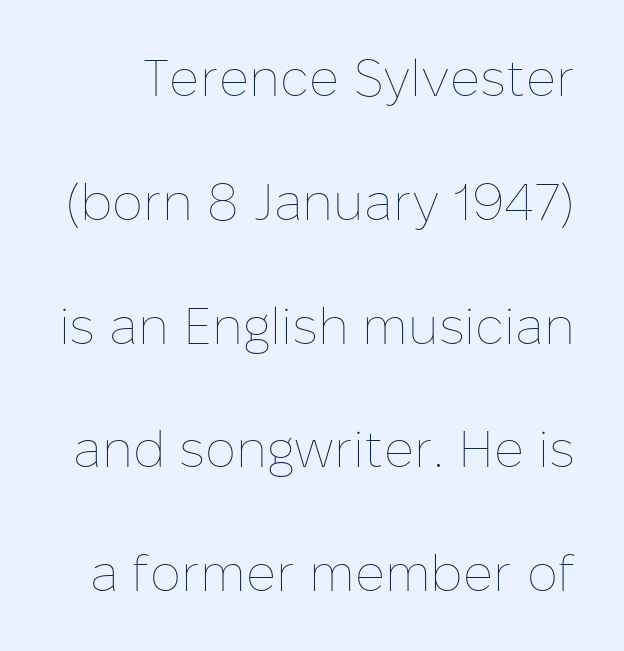
{"italic": "no", "bold": "no", "weight": "thin", "width": "normal", "stroke_contrast": "low", "x_height": "medium", "monospaced": "no", "underline": "no", "line_spacing": "loose", "line_spacing_ratio": 2.38, "letter_spacing": "normal", "letter_spacing_em": 0.0, "glyph_px": 52}
